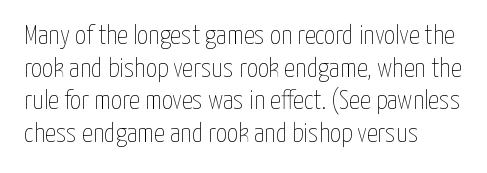
The image shows 27 px text type, upright; set left-aligned, line spacing 1.21x, normal letter spacing, not underlined.
